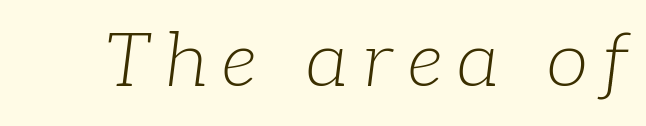
{"serif": "yes", "italic": "yes", "lean": "right", "slant_degrees": 7, "bold": "no", "weight": "light", "width": "normal", "stroke_contrast": "low", "x_height": "medium", "monospaced": "no", "underline": "no", "glyph_px": 76}
